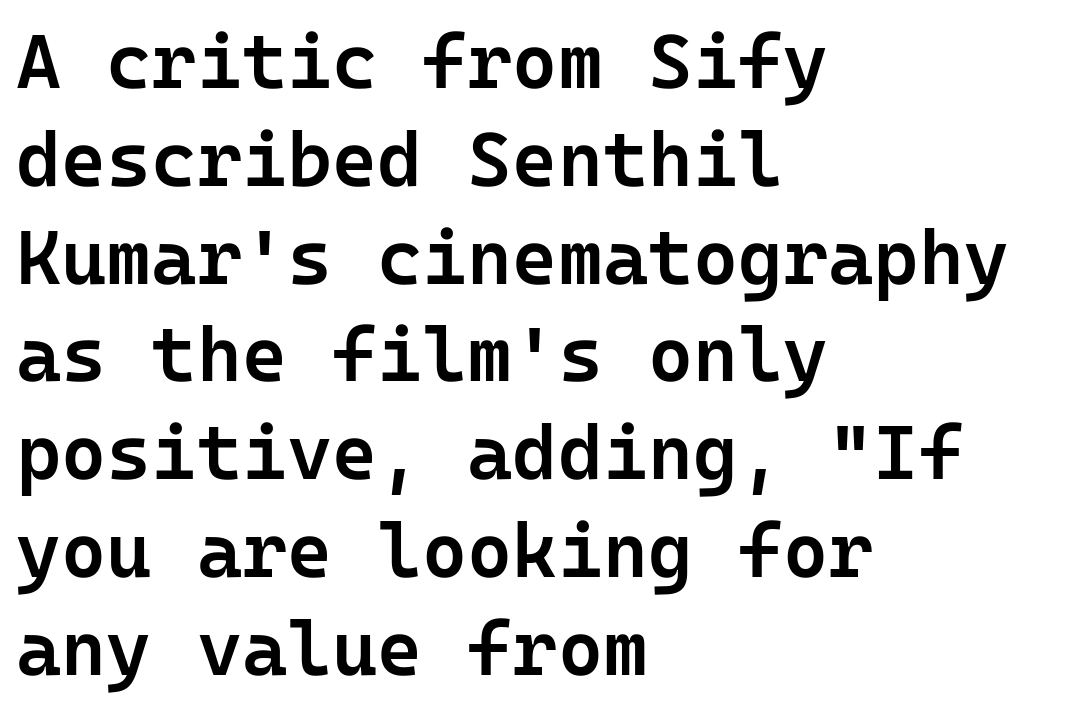
The image shows 77 px semibold sans-serif type, upright; set left-aligned, normal line spacing (1.27x), normal letter spacing, not underlined; low stroke contrast and a medium x-height.
